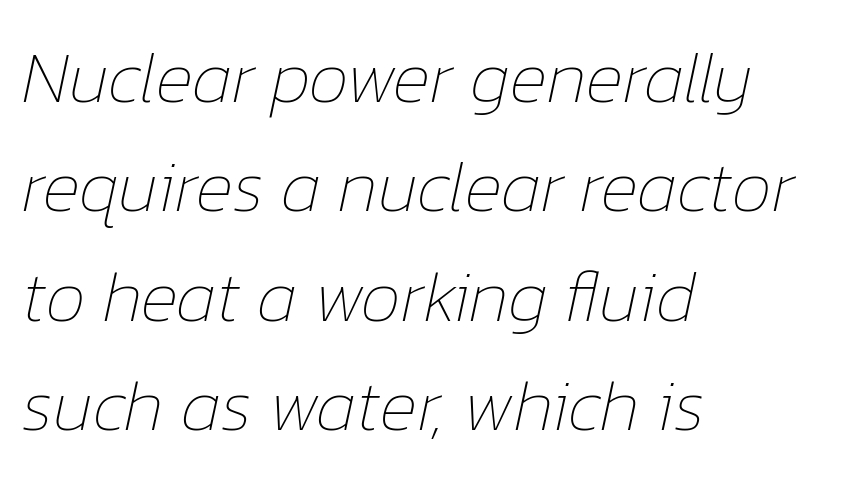
Ink coverage per letter is moderate at most. Baseline-to-baseline distance is the conventional proportion of letter height. The words here are not underlined. The type is set solid horizontally, with unmodified tracking.
